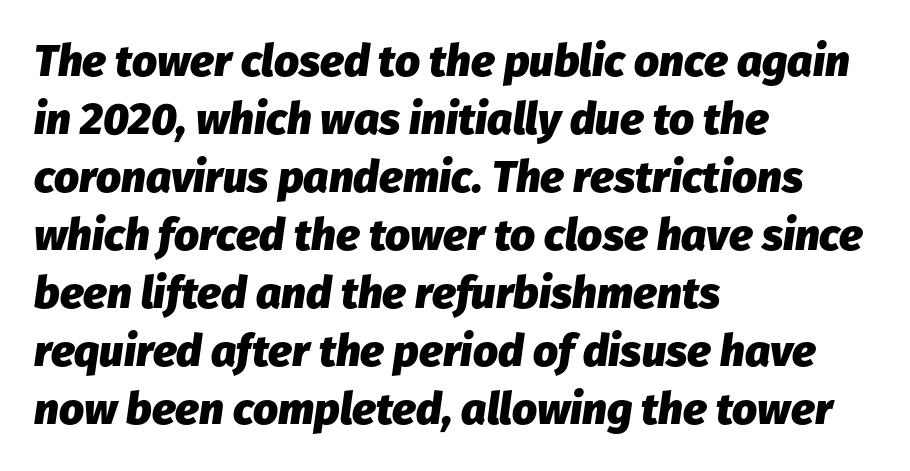
The letterforms sit shoulder to shoulder at normal distance. The passage shown is typed in a proportional face where columns would drift. The typesetting leans heavy: a genuine bold. Compared with typical paragraphs, the rows here are spaced about the same. Rendered with sloped, italic letterforms. Underline: absent.
